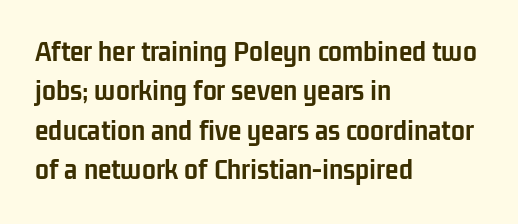
Q: Is the text bold? A: Yes.
Q: Is the text italic (slanted)? A: No, it is upright.
Q: Is the typeface a serif or a sans-serif typeface? A: Sans-serif.
Q: Is the text underlined? A: No.
Q: How is the paragraph aligned? A: Left-aligned.
Q: Is the spacing between letters normal or unusually wide? A: Normal.
Q: Is the spacing between lines tight, normal or loose? A: Normal.
Q: Width (condensed, normal, or wide)? A: Condensed.
Q: Stroke contrast? A: Low.
Q: x-height? A: Medium.
Q: Monospaced? A: No.
